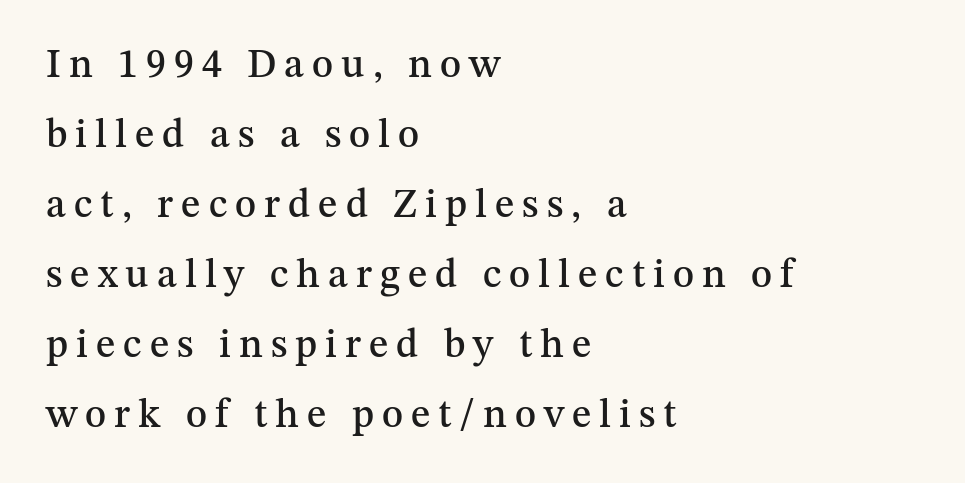
Q: Is the text italic (slanted)? A: No, it is upright.
Q: Is the typeface a serif or a sans-serif typeface? A: Serif.
Q: Is the text underlined? A: No.
Q: How is the paragraph aligned? A: Left-aligned.
Q: Is the spacing between letters normal or unusually wide? A: Unusually wide.
Q: Width (condensed, normal, or wide)? A: Normal.
Q: Stroke contrast? A: Medium.
Q: x-height? A: Medium.
Q: Monospaced? A: No.
